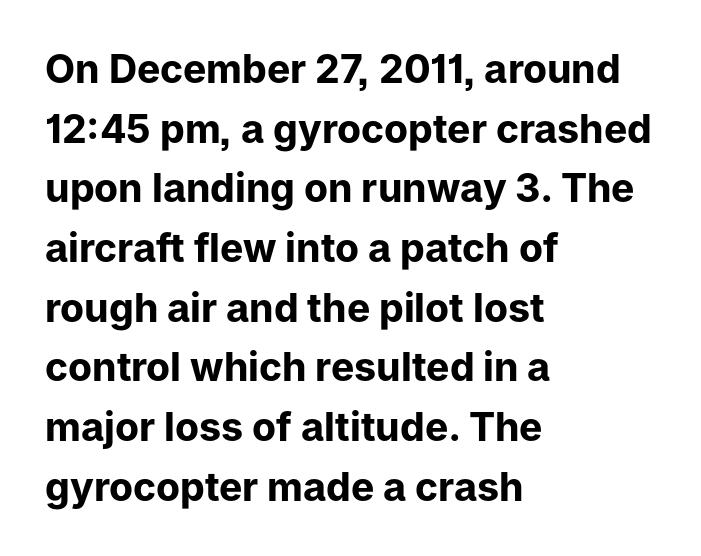
{"serif": "no", "italic": "no", "bold": "yes", "weight": "bold", "width": "normal", "stroke_contrast": "low", "x_height": "medium", "monospaced": "no", "underline": "no", "align": "left", "line_spacing": "normal", "line_spacing_ratio": 1.53, "letter_spacing": "normal", "letter_spacing_em": 0.0, "glyph_px": 39}
